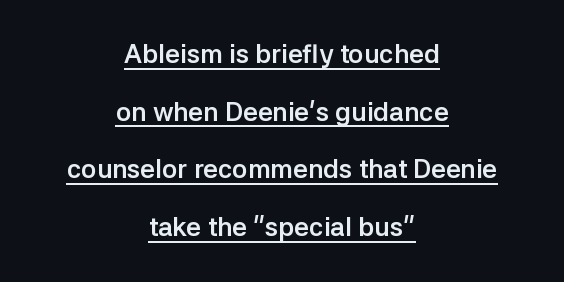
What decoration does the sample have? An underline. Inter-character spacing is left at the font's built-in metrics. The setting favours the middle, as headings and verse often do. Compared with typical paragraphs, the rows here are farther apart.
